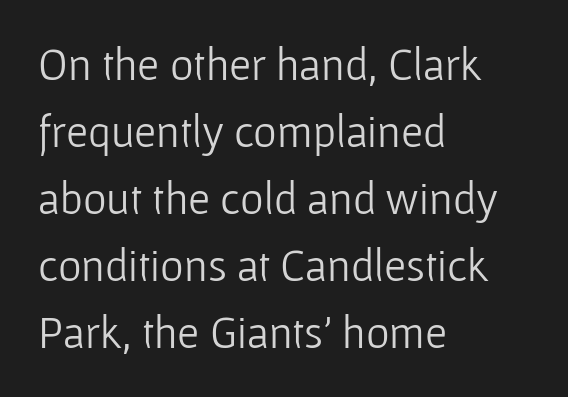
Q: Is the text bold? A: No.
Q: Is the text italic (slanted)? A: No, it is upright.
Q: Is the typeface a serif or a sans-serif typeface? A: Sans-serif.
Q: Is the text underlined? A: No.
Q: How is the paragraph aligned? A: Left-aligned.
Q: Is the spacing between letters normal or unusually wide? A: Normal.
Q: Is the spacing between lines tight, normal or loose? A: Normal.
Q: Width (condensed, normal, or wide)? A: Normal.
Q: Stroke contrast? A: Low.
Q: x-height? A: Medium.
Q: Monospaced? A: No.
